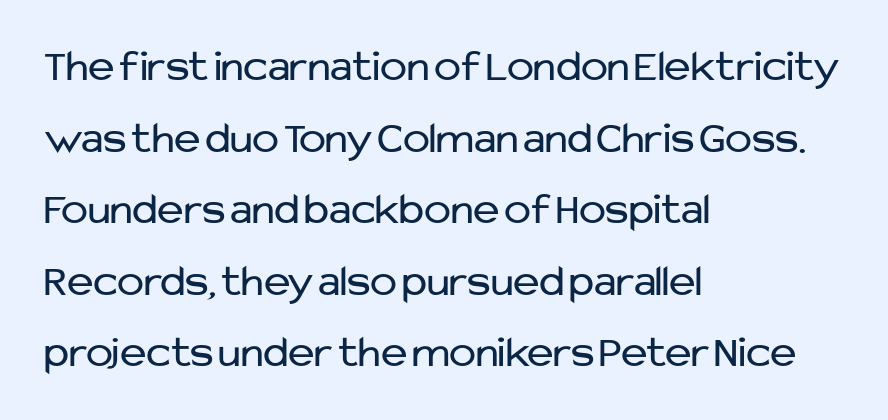
Layout note: lines flush left. This rendering leaves character spacing at its baseline value. The space directly below the letters is spotless. Serifs: no, the terminals of the letterforms are clean. These lines were composed using upright roman letters.
